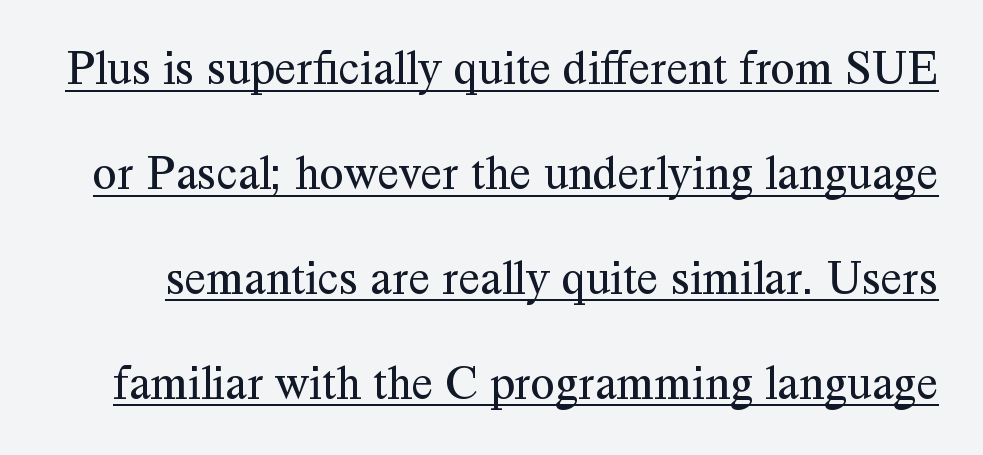
The image shows 49 px regular-weight serif type, upright; set loose line spacing (2.14x), normal letter spacing, underlined; medium stroke contrast and a medium x-height.
